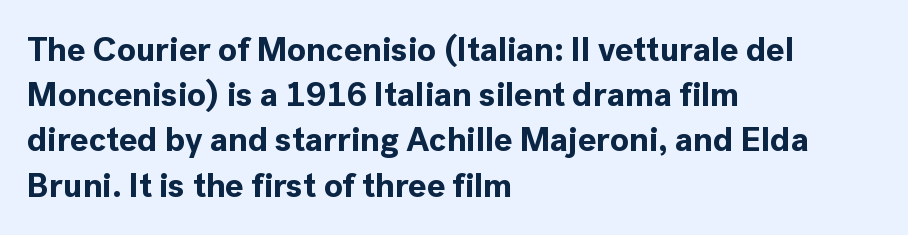
In terms of posture, this sample is upright. Each new line begins a customary step beneath the previous one. In terms of weight, the rendering is a true, heavy bold. A classic flush-left, rag-right setting is used for this passage. The passage shown is typed in a proportional face where columns would drift.
